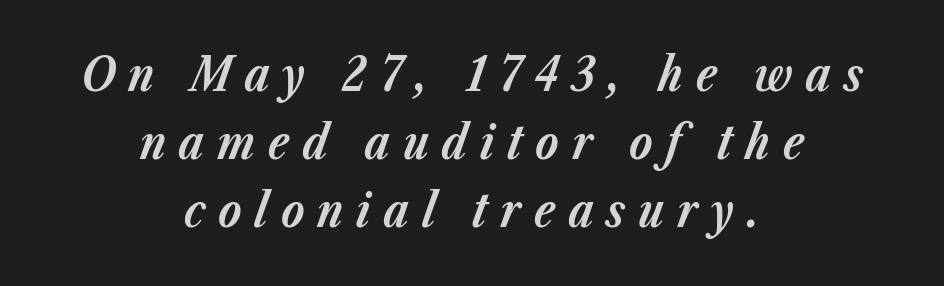
{"italic": "yes", "lean": "right", "slant_degrees": 23, "bold": "yes", "weight": "bold", "width": "normal", "stroke_contrast": "low", "x_height": "medium", "monospaced": "no", "underline": "no", "align": "center", "line_spacing": "normal", "line_spacing_ratio": 1.45, "letter_spacing": "wide", "letter_spacing_em": 0.27, "glyph_px": 47}
